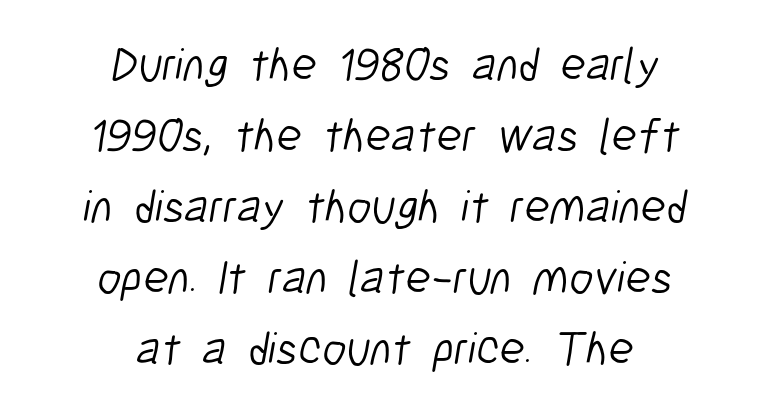
The image shows 47 px light, condensed sans-serif type; set centered, normal line spacing (1.51x), normal letter spacing, not underlined; low stroke contrast and a medium x-height.
